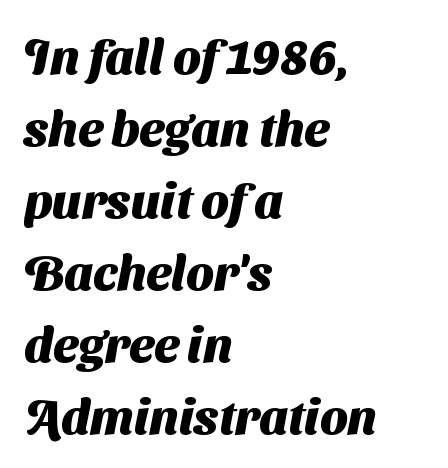
{"serif": "no", "bold": "yes", "weight": "heavy", "width": "normal", "stroke_contrast": "medium", "x_height": "medium", "monospaced": "no", "underline": "no", "align": "left", "line_spacing": "normal", "line_spacing_ratio": 1.47, "letter_spacing": "normal", "letter_spacing_em": 0.0, "glyph_px": 49}
